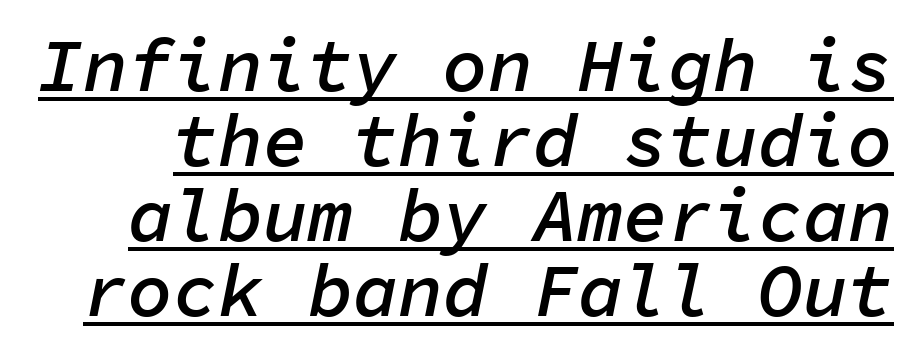
Q: Is the text bold? A: Semi-bold.
Q: Is the text italic (slanted)? A: Yes, it leans right by about 11 degrees.
Q: Is the text underlined? A: Yes.
Q: Is the spacing between letters normal or unusually wide? A: Normal.
Q: Is the spacing between lines tight, normal or loose? A: Tight.
Q: Width (condensed, normal, or wide)? A: Normal.
Q: Stroke contrast? A: Low.
Q: x-height? A: Medium.
Q: Monospaced? A: Yes.
